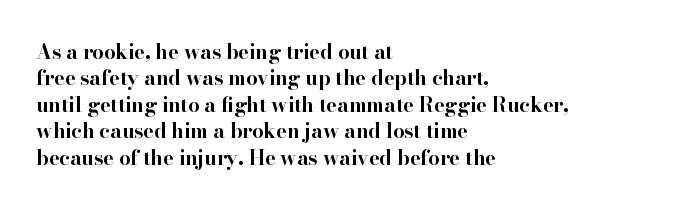
Q: Is the text bold? A: Yes.
Q: Is the text italic (slanted)? A: No, it is upright.
Q: Is the text underlined? A: No.
Q: How is the paragraph aligned? A: Left-aligned.
Q: Is the spacing between letters normal or unusually wide? A: Normal.
Q: Is the spacing between lines tight, normal or loose? A: Normal.
